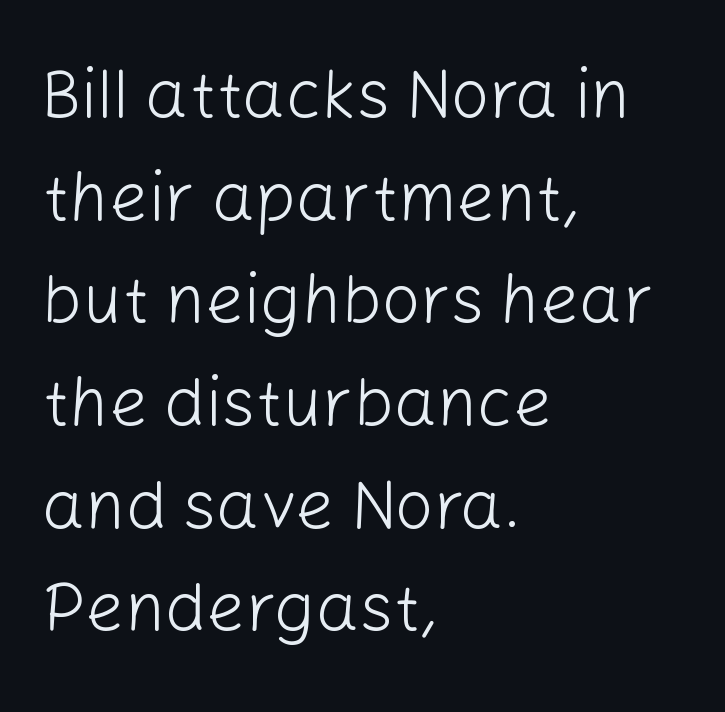
{"serif": "no", "italic": "no", "bold": "no", "weight": "light", "width": "normal", "stroke_contrast": "low", "x_height": "medium", "monospaced": "no", "underline": "no", "align": "left", "line_spacing": "normal", "line_spacing_ratio": 1.51, "letter_spacing": "normal", "letter_spacing_em": 0.0, "glyph_px": 68}
